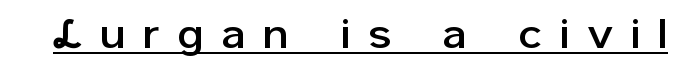
The image shows 41 px sans-serif type, upright; set unusually wide letter spacing (+0.46 em), underlined; low stroke contrast and a medium x-height.
